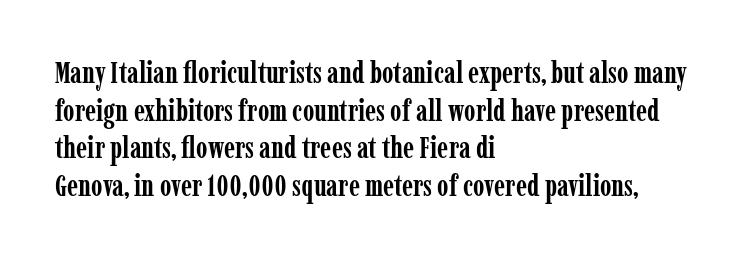
{"serif": "yes", "italic": "no", "bold": "yes", "weight": "semibold", "width": "condensed", "stroke_contrast": "low", "x_height": "medium", "monospaced": "no", "underline": "no", "align": "left", "line_spacing": "normal", "line_spacing_ratio": 1.3, "letter_spacing": "normal", "letter_spacing_em": 0.0, "glyph_px": 29}
